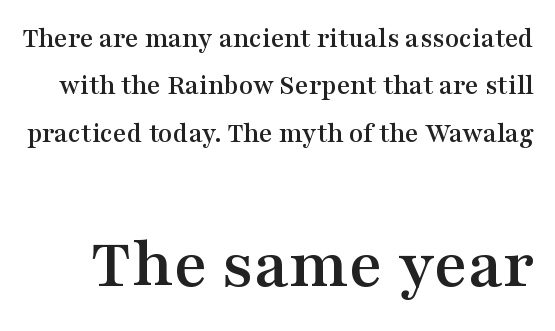
{"serif": "yes", "italic": "no", "width": "wide", "stroke_contrast": "medium", "x_height": "medium", "monospaced": "no", "underline": "no", "line_spacing": "normal", "line_spacing_ratio": 1.63, "letter_spacing": "normal", "letter_spacing_em": 0.0, "larger_block": "second", "size_ratio": 2.52, "glyph_px": 73}
